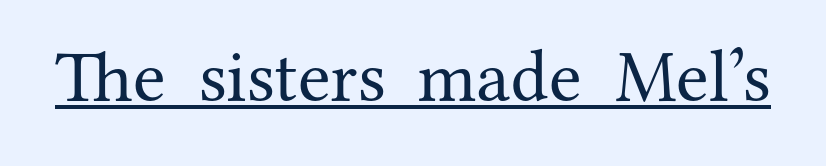
Q: Is the text bold? A: No.
Q: Is the text italic (slanted)? A: No, it is upright.
Q: Is the typeface a serif or a sans-serif typeface? A: Serif.
Q: Is the text underlined? A: Yes.
Q: Is the spacing between letters normal or unusually wide? A: Normal.
Q: Width (condensed, normal, or wide)? A: Normal.
Q: Stroke contrast? A: Medium.
Q: x-height? A: Medium.
Q: Monospaced? A: No.
